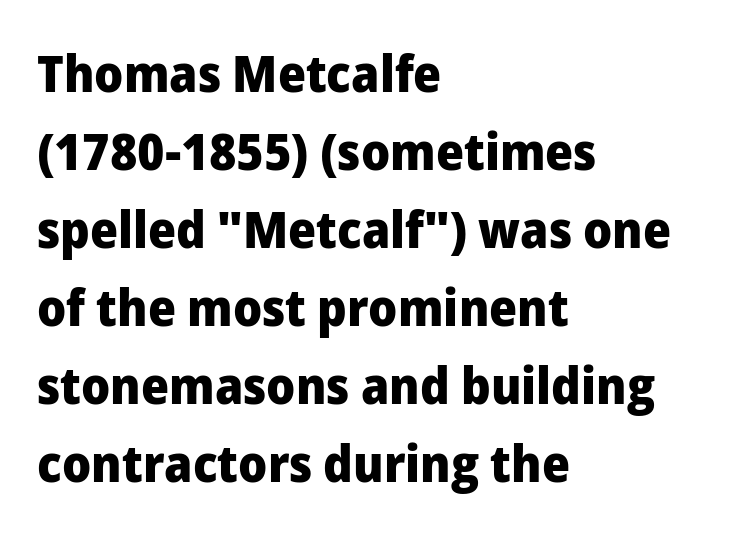
Q: Is the text bold? A: Yes.
Q: Is the text italic (slanted)? A: No, it is upright.
Q: Is the typeface a serif or a sans-serif typeface? A: Sans-serif.
Q: Is the text underlined? A: No.
Q: How is the paragraph aligned? A: Left-aligned.
Q: Is the spacing between letters normal or unusually wide? A: Normal.
Q: Is the spacing between lines tight, normal or loose? A: Normal.
Q: Width (condensed, normal, or wide)? A: Normal.
Q: Stroke contrast? A: Low.
Q: x-height? A: Medium.
Q: Monospaced? A: No.
